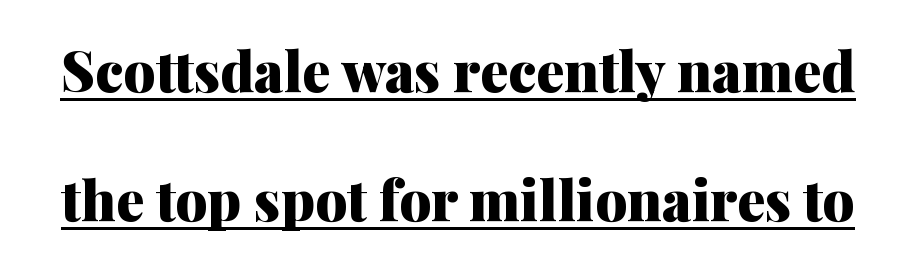
A great deal of white space separates one row of letters from the next. The rendering shows small feet on the letterforms — a serif design. Varying glyph widths throughout — classic text-font behaviour. Does the weight exceed regular? Yes, all the way to bold. The rendered words wear a rule along their underside. Unlike italic type, these characters show no tilt at all.
